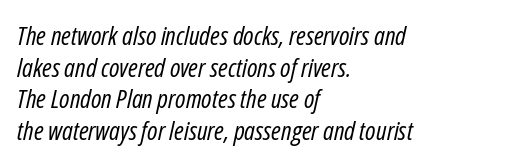
No letter is thick-stroked: the sample isn't bold. The passage shown has conventional tracking throughout. Check under the words: just untouched page. Style check: oblique. One-word summary of the alignment: left.
